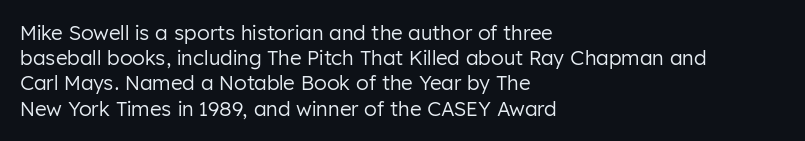
The image shows 20 px text type, upright; set left-aligned, normal line spacing (1.26x), normal letter spacing, not underlined.
